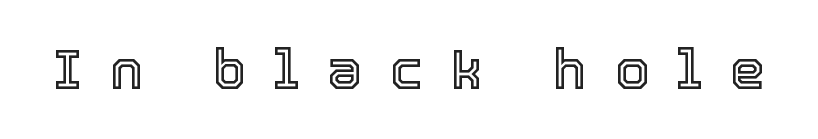
This sample has the flowing, uneven cadence of proportional lettering. Characters remain perfectly vertical along every line. The baseline area is clear. The type is letterspaced generously, with wide tracking.
